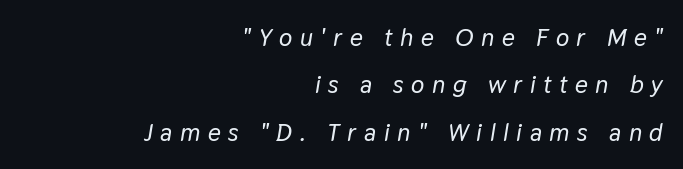
The image shows 25 px text type, italic (leaning right); set right-aligned, loose line spacing (1.9x), unusually wide letter spacing (+0.3 em), not underlined.
